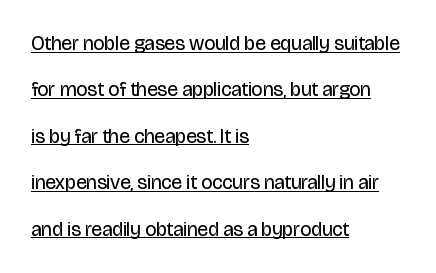
The image shows 20 px text type, upright; set left-aligned, loose line spacing (2.32x), normal letter spacing, underlined.
